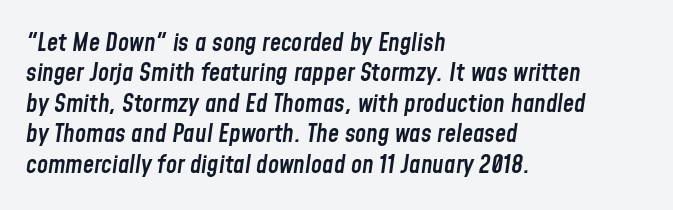
The face used here is rendered with its standard letterfit. Slanted lettering throughout. The zone under the glyphs is completely vacant. Left-aligned paragraph, ragged on the right. The strokes are fattened partway — semibold, not bold.
